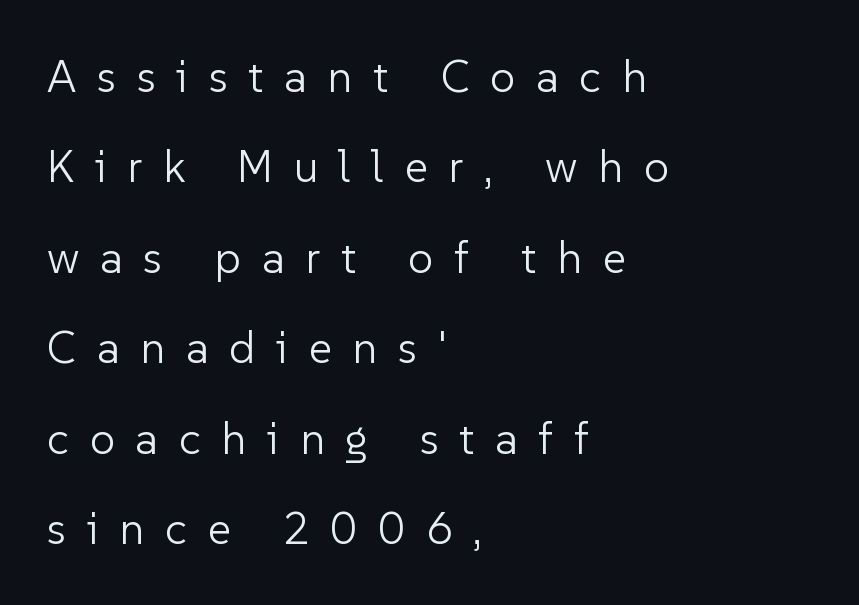
This block would shrink considerably if given ordinary leading; it's expanded now. One-word summary of the alignment: left. Type style note: lacks serifs. Designer's note — italics off, roman on.
